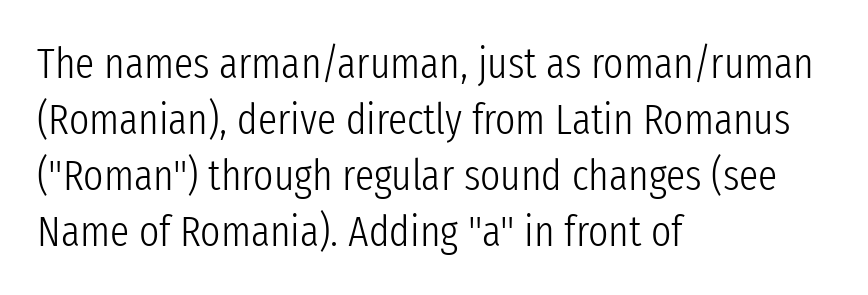
{"serif": "no", "italic": "no", "bold": "no", "weight": "light", "width": "condensed", "stroke_contrast": "low", "x_height": "medium", "monospaced": "no", "underline": "no", "align": "left", "line_spacing": "normal", "line_spacing_ratio": 1.3, "letter_spacing": "normal", "letter_spacing_em": 0.0, "glyph_px": 43}
